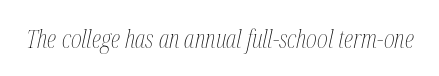
{"italic": "yes", "lean": "right", "slant_degrees": 12, "bold": "no", "underline": "no", "letter_spacing": "normal", "letter_spacing_em": 0.0, "glyph_px": 26}
